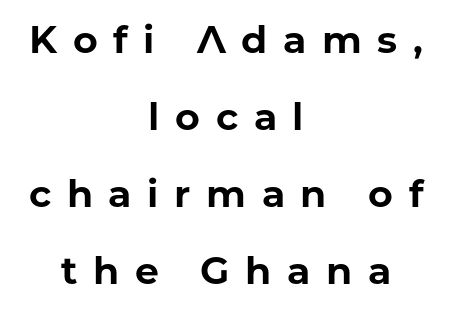
The image shows 38 px bold sans-serif type, upright; set centered, loose line spacing (2.03x), unusually wide letter spacing (+0.41 em), not underlined; low stroke contrast and a medium x-height.
